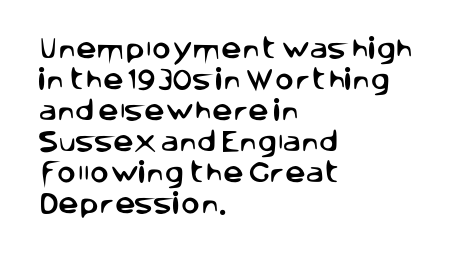
Q: Is the text italic (slanted)? A: No, it is upright.
Q: Is the text underlined? A: No.
Q: How is the paragraph aligned? A: Left-aligned.
Q: Is the spacing between letters normal or unusually wide? A: Normal.
Q: Is the spacing between lines tight, normal or loose? A: Normal.
